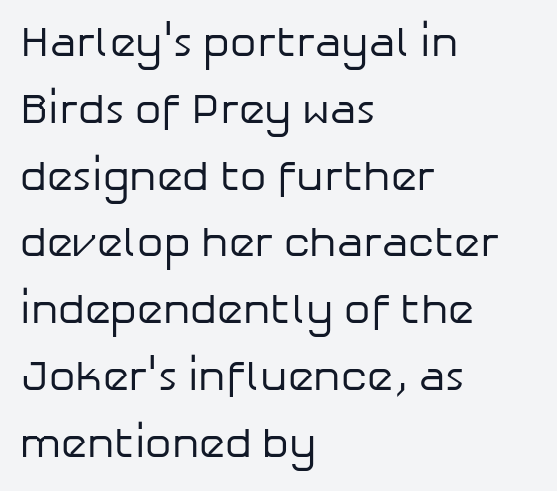
Are there feet on the stems? There aren't — it's a sans. The rendering anchors every line to the left-hand side. Default kerning and tracking; the words read as compact shapes. The baseline area is clear. The face used here is proportionally spaced, like ordinary book or web type.
